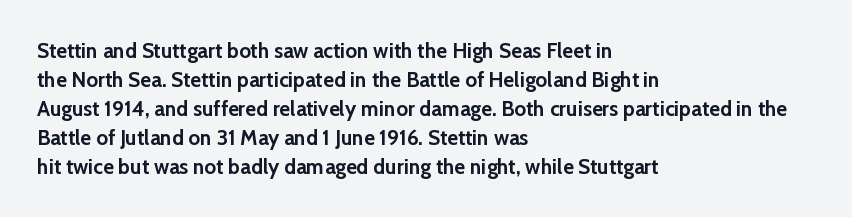
The lines are quadded left. These lines keep a tight, regular rhythm from letter to letter. The gap between lines stays unmarked. It's the straight-up-and-down kind of type. The rendering uses a moderate line-height, typical for paragraphs. Pretty heavy lettering here — definitely bold.
